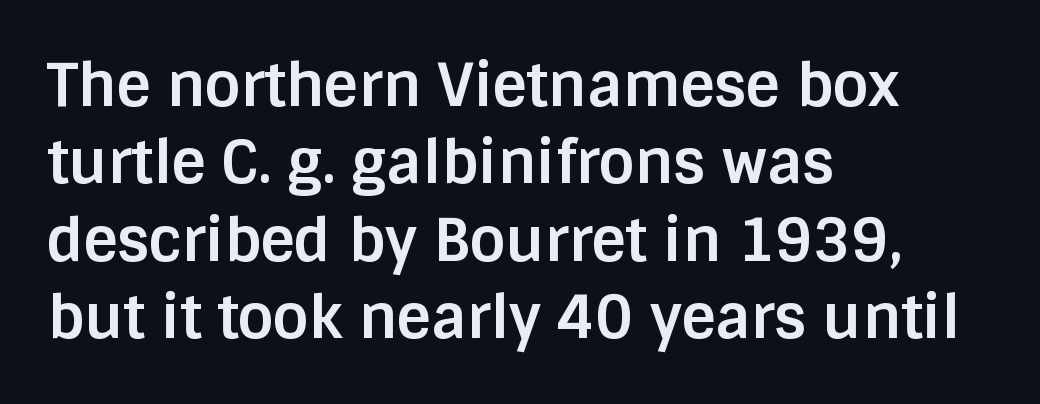
The image shows 59 px bold sans-serif type, upright; set left-aligned, normal line spacing (1.31x), normal letter spacing, not underlined; low stroke contrast and a large x-height.
